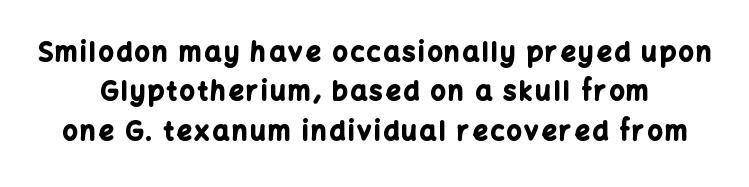
The image shows 26 px bold type, upright; set normal line spacing (1.51x), not underlined.
